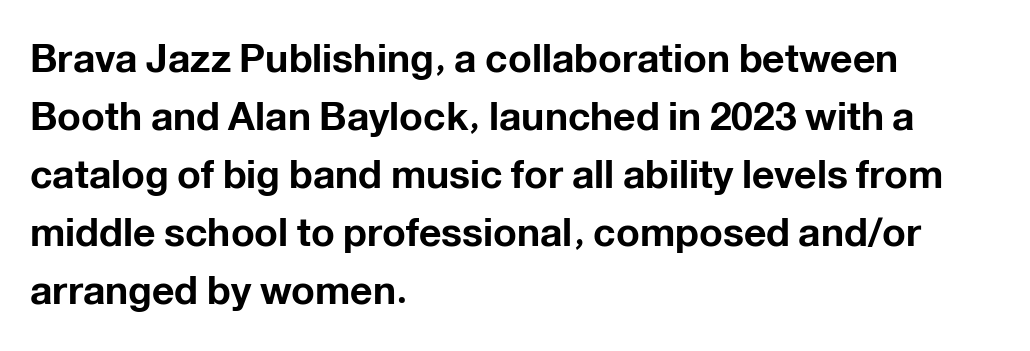
The image shows 39 px bold sans-serif type, upright; set left-aligned, normal line spacing (1.49x), normal letter spacing, not underlined; low stroke contrast and a medium x-height.
